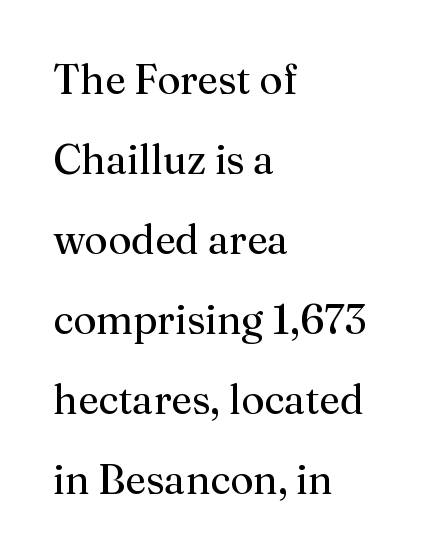
Examine the stroke ends and you'll spot serifs. The font's upright variant was chosen for this text. This rendering uses left alignment, leaving the right contour irregular. Airy leading.
